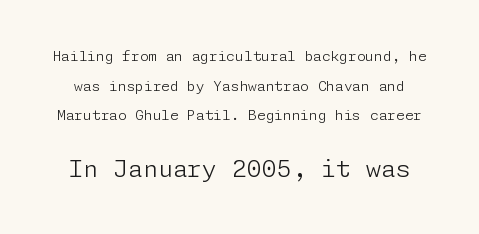
{"italic": "no", "bold": "no", "underline": "no", "line_spacing": "loose", "line_spacing_ratio": 2.12, "letter_spacing": "normal", "letter_spacing_em": 0.0, "larger_block": "second", "size_ratio": 1.71, "glyph_px": 24}
